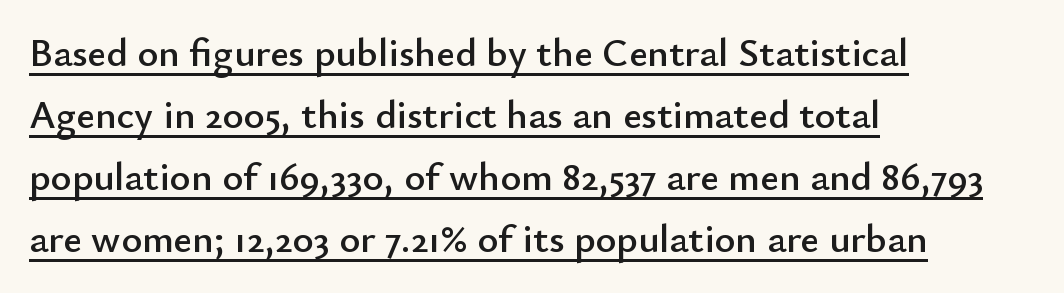
{"serif": "no", "italic": "no", "width": "normal", "stroke_contrast": "low", "x_height": "small", "monospaced": "no", "underline": "yes", "align": "left", "line_spacing": "normal", "line_spacing_ratio": 1.55, "letter_spacing": "normal", "letter_spacing_em": 0.0, "glyph_px": 40}
